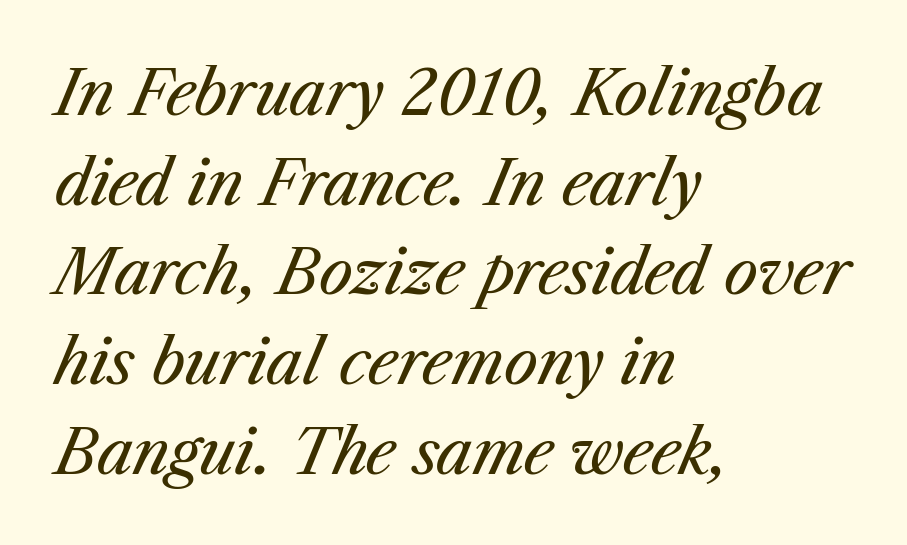
The image shows 61 px regular-weight type, italic (leaning right); set left-aligned, normal line spacing (1.47x), normal letter spacing, not underlined; medium stroke contrast and a medium x-height.
